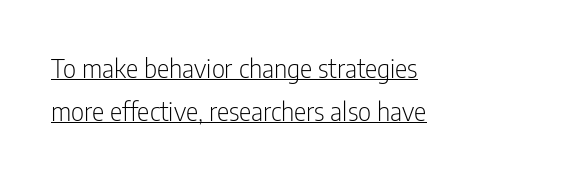
The image shows 26 px text type, upright; set left-aligned, normal line spacing (1.64x), normal letter spacing, underlined.
